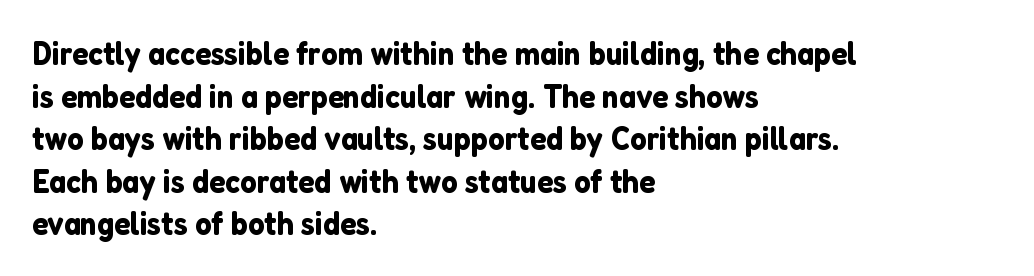
Q: Is the text italic (slanted)? A: No, it is upright.
Q: Is the typeface a serif or a sans-serif typeface? A: Sans-serif.
Q: Is the text underlined? A: No.
Q: How is the paragraph aligned? A: Left-aligned.
Q: Is the spacing between letters normal or unusually wide? A: Normal.
Q: Is the spacing between lines tight, normal or loose? A: Normal.
Q: Width (condensed, normal, or wide)? A: Normal.
Q: Stroke contrast? A: Low.
Q: x-height? A: Medium.
Q: Monospaced? A: No.
